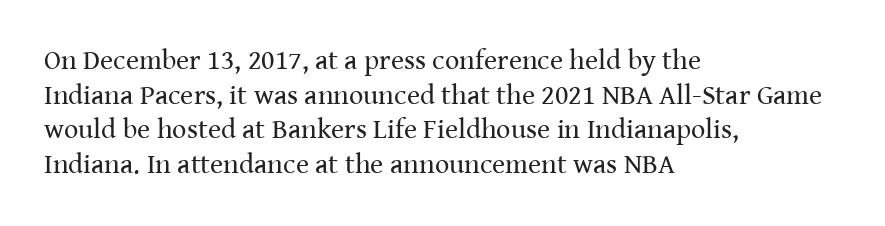
Q: Is the text bold? A: No.
Q: Is the text italic (slanted)? A: No, it is upright.
Q: Is the typeface a serif or a sans-serif typeface? A: Serif.
Q: Is the text underlined? A: No.
Q: How is the paragraph aligned? A: Left-aligned.
Q: Is the spacing between letters normal or unusually wide? A: Normal.
Q: Width (condensed, normal, or wide)? A: Normal.
Q: Stroke contrast? A: Medium.
Q: x-height? A: Medium.
Q: Monospaced? A: No.
